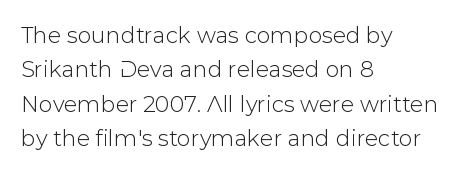
Q: Is the text italic (slanted)? A: No, it is upright.
Q: Is the text underlined? A: No.
Q: How is the paragraph aligned? A: Left-aligned.
Q: Is the spacing between letters normal or unusually wide? A: Normal.
Q: Is the spacing between lines tight, normal or loose? A: Normal.
